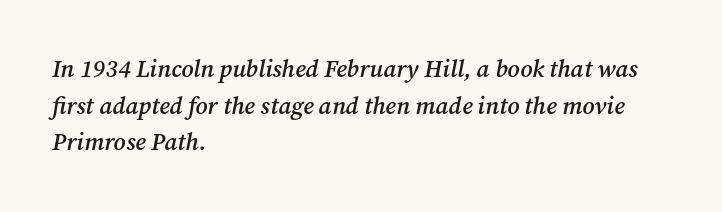
{"italic": "yes", "lean": "right", "slant_degrees": 12, "bold": "semi", "underline": "no", "align": "left", "line_spacing": "normal", "line_spacing_ratio": 1.53, "letter_spacing": "normal", "letter_spacing_em": 0.0, "glyph_px": 24}
